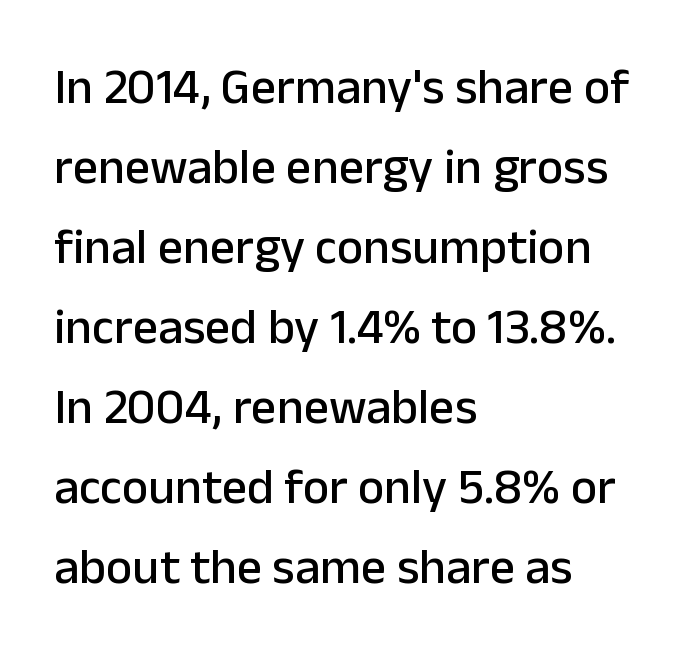
The image shows 50 px sans-serif type, upright; set left-aligned, normal line spacing (1.6x), normal letter spacing, not underlined; low stroke contrast and a medium x-height.
